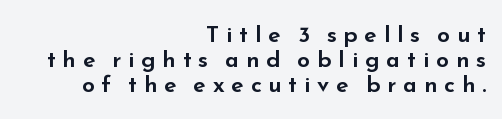
Q: Is the text italic (slanted)? A: No, it is upright.
Q: Is the text underlined? A: No.
Q: How is the paragraph aligned? A: Right-aligned.
Q: Is the spacing between letters normal or unusually wide? A: Unusually wide.
Q: Is the spacing between lines tight, normal or loose? A: Tight.
